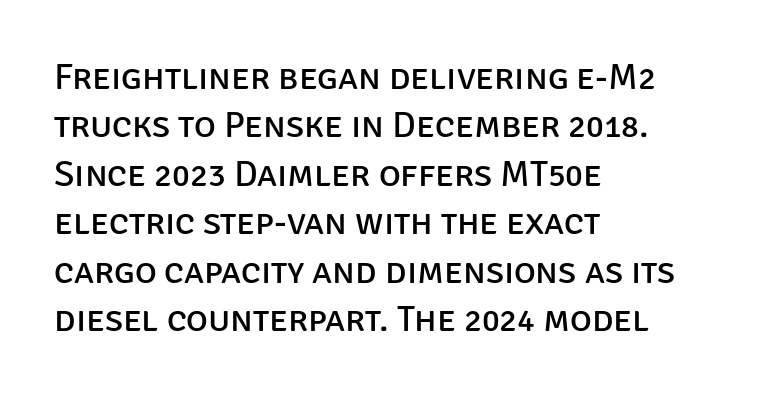
Designer's note — italics off, roman on. Plain, unruled lines of type. Grotesque or geometric, the face here clearly has no serifs. Casual observation: everything's shoved over to the left. Does extra space separate the letters? No, they use regular spacing.
